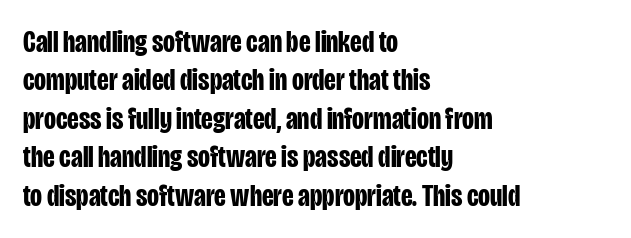
Do the characters align in a grid? No, the font is proportional. Examine the stroke ends and you'll find no serifs. Upright lettering throughout. Caption: multi-line text, flush left, ragged right. Honestly, there is no underline to notice here at all. Emphasis by weight is at full strength: bold.
